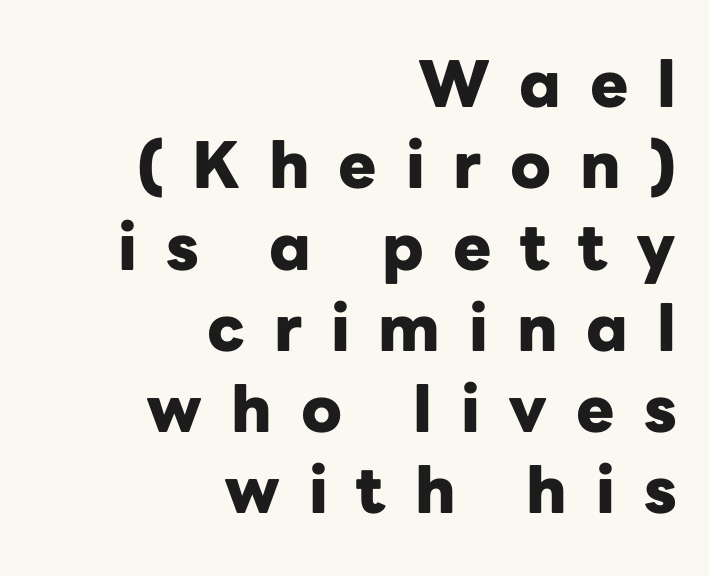
On the weight axis this lands at bold, roughly 700. Classification — sans serif. The passage shown is typed in a proportional face where columns would drift. Students, note that the glyphs here are deliberately spaced far apart. Short and long lines alike share a common ending point at right.
